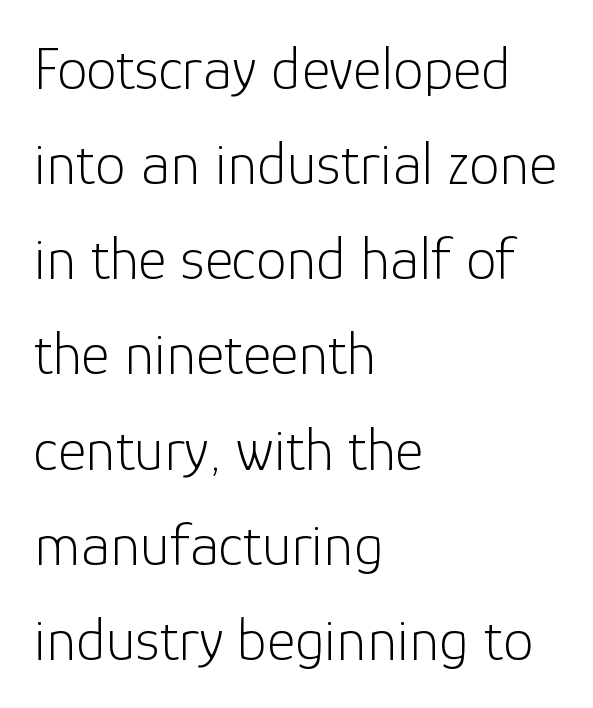
The image shows 61 px light sans-serif type, upright; set left-aligned, normal line spacing (1.56x), normal letter spacing, not underlined; low stroke contrast and a medium x-height.
